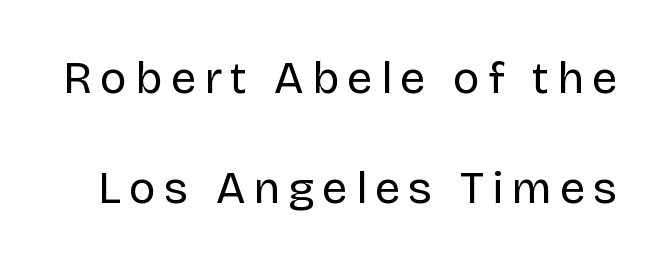
The font family rendered here belongs to the sans-serif group. Leading: increased. The letters advance in unequal steps, a hallmark of proportional type. Glance below the letters and you will spot only blank space. Unlike italic type, these characters show no tilt at all. Compared with a typical body face, this is equally light or lighter still.
